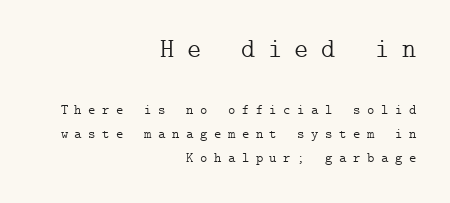
The image shows 27 px text type, upright; set right-aligned, line spacing 1.72x, unusually wide letter spacing (+0.47 em), not underlined; the first (top) block is 1.93x larger.
